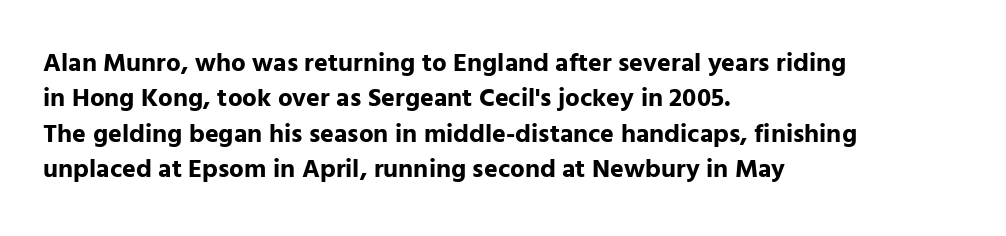
Normally led — the rows are evenly, conventionally spaced. A roman cut, with each character standing at attention. The gaps between neighbouring characters are ordinary and unremarkable. The words here are not underlined. Left-aligned paragraph, ragged on the right. The typesetting leans heavy: a genuine bold.
